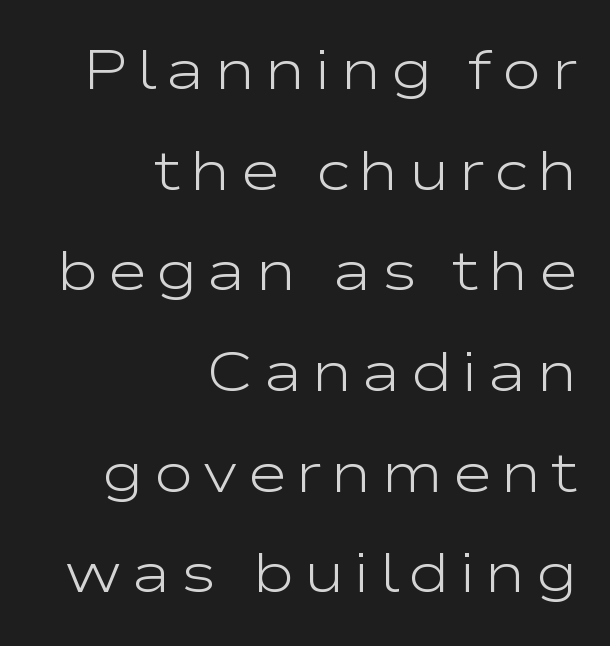
The passage shown is not underscored anywhere. The passage shown is typed in a proportional face where columns would drift. These lines stack with their right ends in a neat column. Caption: face not bold, strokes unweighted.
